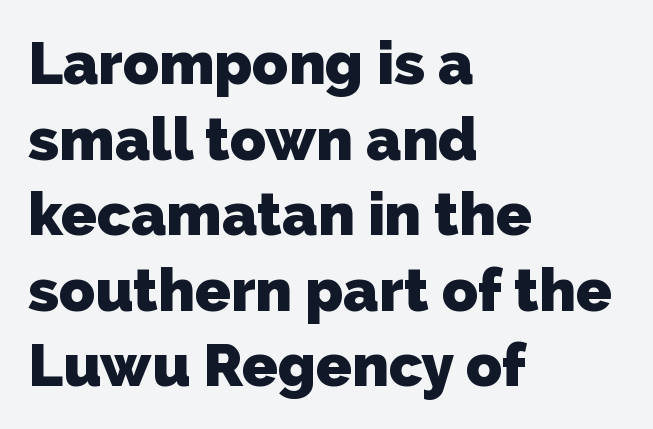
Q: Is the text bold? A: Yes.
Q: Is the typeface a serif or a sans-serif typeface? A: Sans-serif.
Q: Is the text underlined? A: No.
Q: How is the paragraph aligned? A: Left-aligned.
Q: Is the spacing between letters normal or unusually wide? A: Normal.
Q: Is the spacing between lines tight, normal or loose? A: Normal.
Q: Width (condensed, normal, or wide)? A: Normal.
Q: Stroke contrast? A: Low.
Q: x-height? A: Medium.
Q: Monospaced? A: No.
